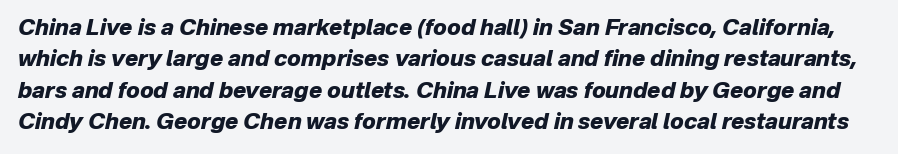
The image shows 22 px bold type, italic (leaning right); set normal line spacing (1.43x), normal letter spacing, not underlined.
